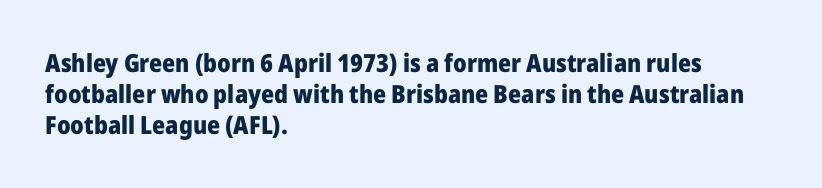
Q: Is the text bold? A: Yes.
Q: Is the text italic (slanted)? A: No, it is upright.
Q: Is the text underlined? A: No.
Q: How is the paragraph aligned? A: Left-aligned.
Q: Is the spacing between letters normal or unusually wide? A: Normal.
Q: Is the spacing between lines tight, normal or loose? A: Normal.
